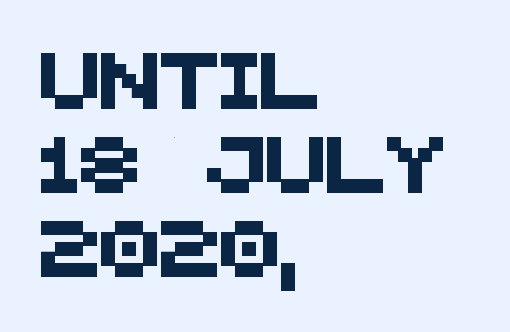
Q: Is the typeface a serif or a sans-serif typeface? A: Sans-serif.
Q: Is the text underlined? A: No.
Q: How is the paragraph aligned? A: Left-aligned.
Q: Is the spacing between letters normal or unusually wide? A: Normal.
Q: Is the spacing between lines tight, normal or loose? A: Normal.
Q: Width (condensed, normal, or wide)? A: Normal.
Q: Stroke contrast? A: Medium.
Q: x-height? A: Large.
Q: Monospaced? A: No.
